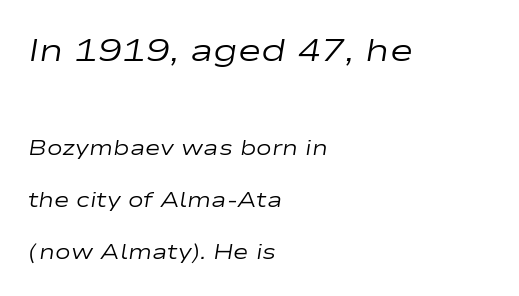
Q: Is the text bold? A: No.
Q: Is the text italic (slanted)? A: Yes, it leans right by about 9 degrees.
Q: Is the text underlined? A: No.
Q: How is the paragraph aligned? A: Left-aligned.
Q: Is the spacing between letters normal or unusually wide? A: Normal.
Q: Is the spacing between lines tight, normal or loose? A: Loose.
Q: Which block of text is set in a larger size, the first (top) or the second (bottom)? A: The first (top) one.
Q: Width (condensed, normal, or wide)? A: Wide.
Q: Stroke contrast? A: Low.
Q: x-height? A: Medium.
Q: Monospaced? A: No.
